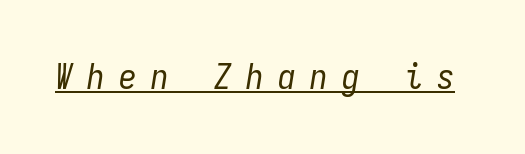
{"italic": "yes", "lean": "right", "slant_degrees": 9, "bold": "no", "weight": "regular", "width": "condensed", "stroke_contrast": "low", "x_height": "medium", "monospaced": "yes", "underline": "yes", "letter_spacing": "wide", "letter_spacing_em": 0.41, "glyph_px": 35}
